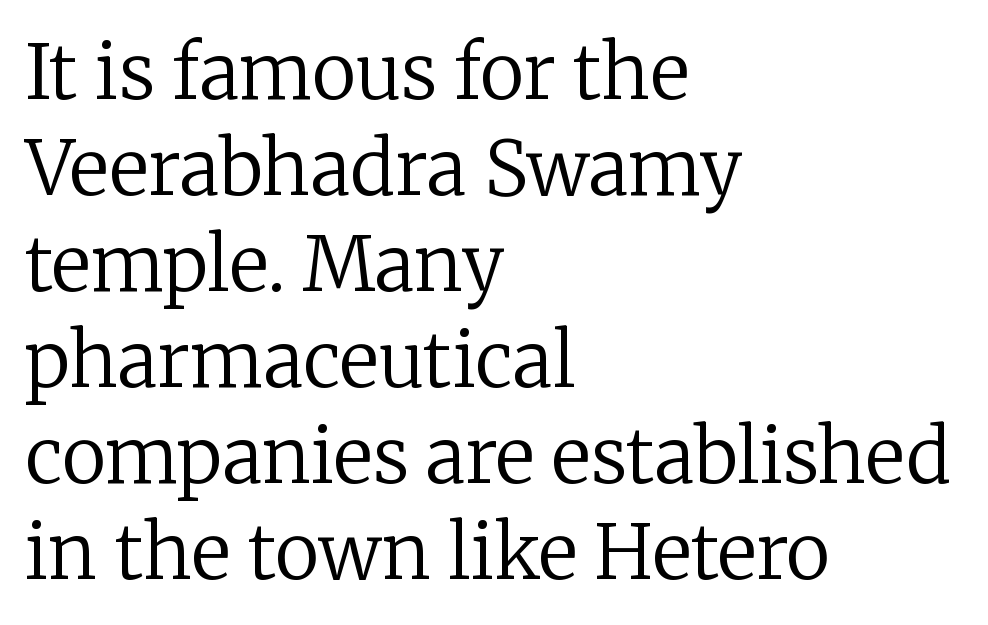
{"serif": "yes", "italic": "no", "bold": "no", "weight": "regular", "width": "normal", "stroke_contrast": "low", "x_height": "medium", "monospaced": "no", "underline": "no", "align": "left", "line_spacing": "normal", "line_spacing_ratio": 1.28, "letter_spacing": "normal", "letter_spacing_em": 0.0, "glyph_px": 75}
